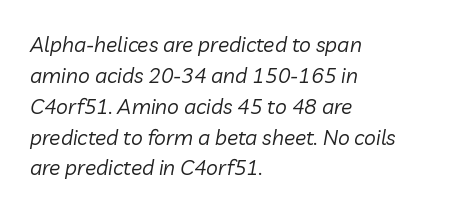
Quick note: italic. The passage shown has conventional tracking throughout. These lines sit exactly where default settings would place them. The face looks like a standard text weight, possibly lighter. Letters rest on an invisible, unmarked baseline.
